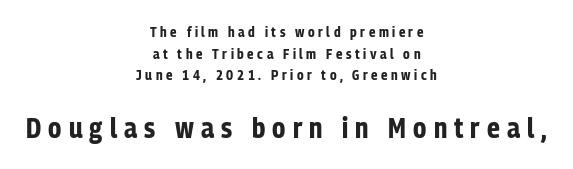
Notice how the stems are strictly vertical — no italics here. How would I describe the line gaps? Plain and ordinary. Proportional: the letters do not fall into vertical columns. Teacher's note: observe the equal gaps on both sides — that is centered alignment. Reading top to bottom, the characters get bigger at the block break.
